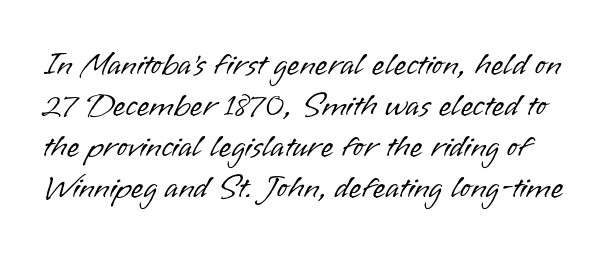
Q: Is the text bold? A: No.
Q: Is the text italic (slanted)? A: Yes.
Q: Is the typeface a serif or a sans-serif typeface? A: Sans-serif.
Q: Is the text underlined? A: No.
Q: Is the spacing between letters normal or unusually wide? A: Normal.
Q: Is the spacing between lines tight, normal or loose? A: Normal.
Q: Width (condensed, normal, or wide)? A: Normal.
Q: Stroke contrast? A: Low.
Q: x-height? A: Small.
Q: Monospaced? A: No.
